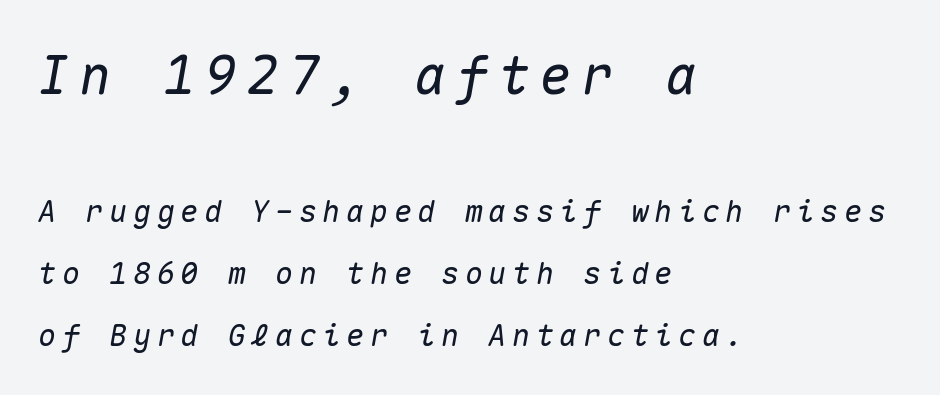
The image shows 53 px text type, italic (leaning right), monospaced; set left-aligned, loose line spacing (2.07x), not underlined; the first (top) block is 1.77x larger; medium stroke contrast and a medium x-height.
